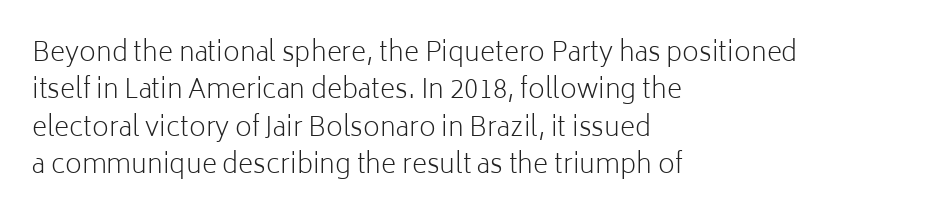
{"italic": "no", "bold": "no", "underline": "no", "align": "left", "line_spacing": "normal", "line_spacing_ratio": 1.44, "letter_spacing": "normal", "letter_spacing_em": 0.0, "glyph_px": 26}
